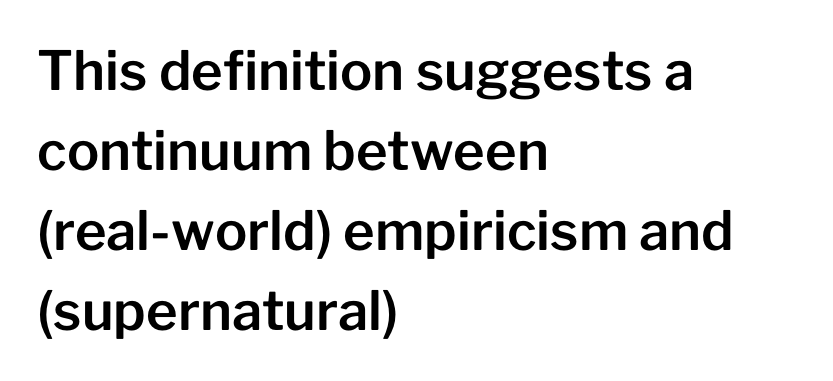
The paragraph has a hard left edge and a soft right edge. Normally led — the rows are evenly, conventionally spaced. The gaps between neighbouring characters are ordinary and unremarkable. The specimen omits any rule beneath the text block's lines. Every stem runs plumb, perpendicular to the baseline.
